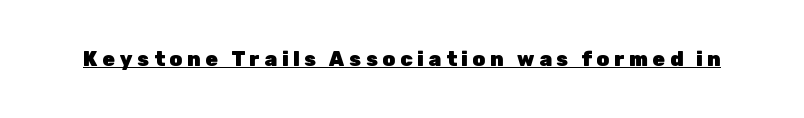
{"italic": "no", "bold": "yes", "underline": "yes", "letter_spacing": "wide", "letter_spacing_em": 0.24, "glyph_px": 20}
